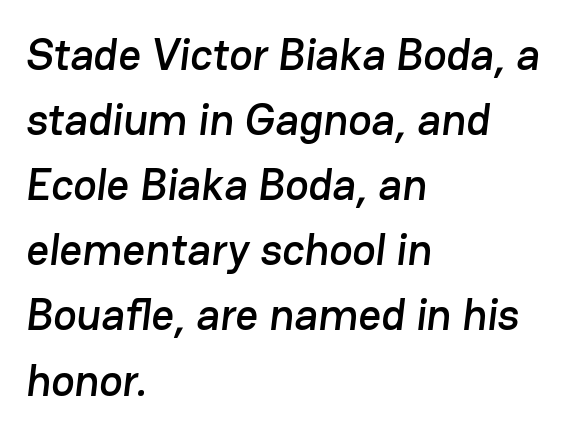
The image shows 44 px sans-serif type; set left-aligned, normal line spacing (1.48x), normal letter spacing, not underlined; low stroke contrast and a medium x-height.
